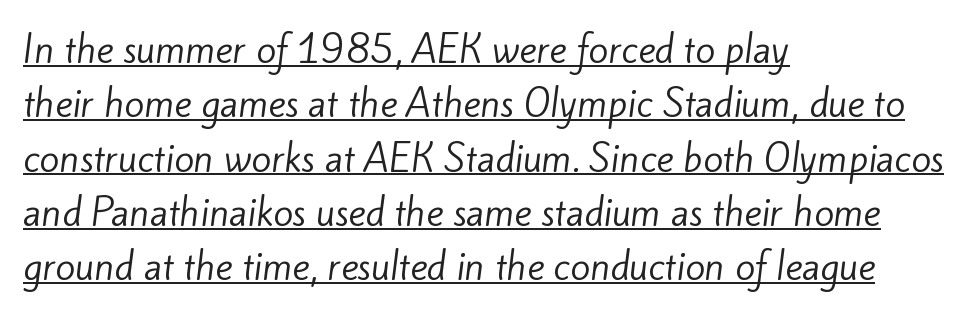
Q: Is the text bold? A: No.
Q: Is the typeface a serif or a sans-serif typeface? A: Sans-serif.
Q: Is the text underlined? A: Yes.
Q: How is the paragraph aligned? A: Left-aligned.
Q: Is the spacing between letters normal or unusually wide? A: Normal.
Q: Is the spacing between lines tight, normal or loose? A: Normal.
Q: Width (condensed, normal, or wide)? A: Normal.
Q: Stroke contrast? A: Low.
Q: x-height? A: Small.
Q: Monospaced? A: No.
